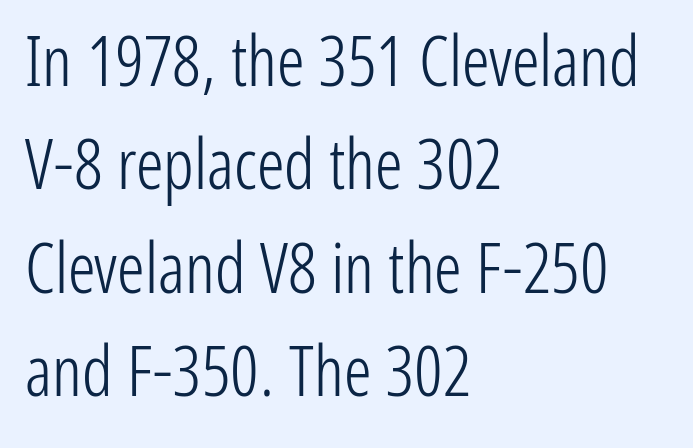
The letterforms sit at book weight or below. The words here are not underlined. Summary of vertical rhythm: regular, with standard interline spacing. The specimen reads as upright at a glance.
